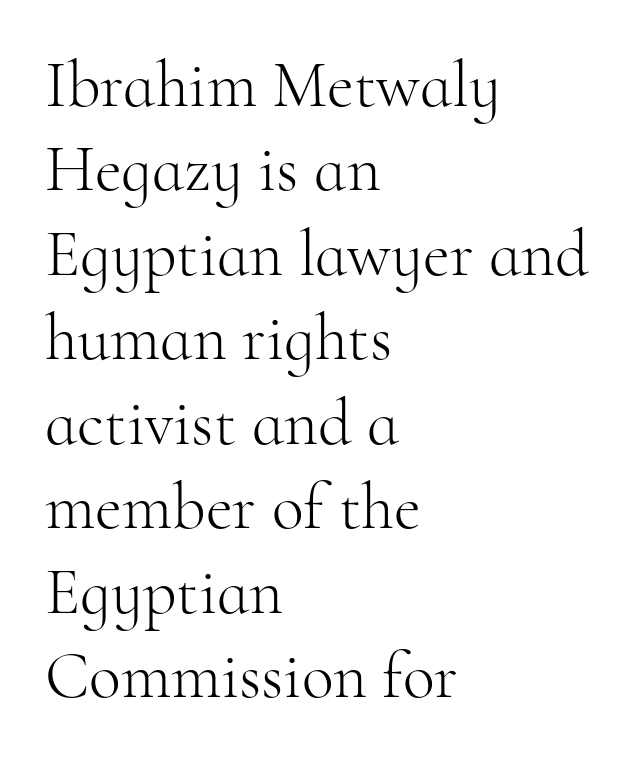
You can tell it's not italic because the verticals are truly vertical. The space beneath each line is pristine and unruled. This rendering leaves character spacing at its baseline value. Is this a fixed-width face? No — the glyphs have proportional, varying widths. The passage is arranged the way most books set body copy — flush left. The passage shown is not bold in any degree.
